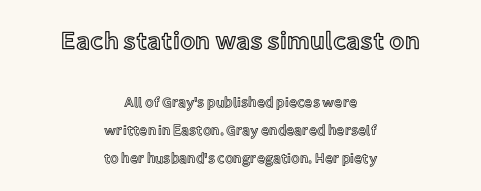
Q: Is the text italic (slanted)? A: No, it is upright.
Q: Is the text underlined? A: No.
Q: How is the paragraph aligned? A: Centered.
Q: Is the spacing between letters normal or unusually wide? A: Normal.
Q: Is the spacing between lines tight, normal or loose? A: Loose.
Q: Which block of text is set in a larger size, the first (top) or the second (bottom)? A: The first (top) one.
